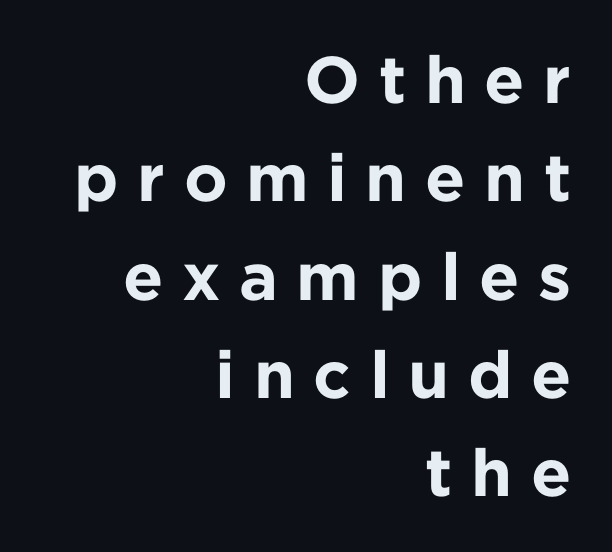
The image shows 66 px bold sans-serif type, upright; set right-aligned, normal line spacing (1.49x), unusually wide letter spacing (+0.28 em), not underlined; low stroke contrast and a medium x-height.
